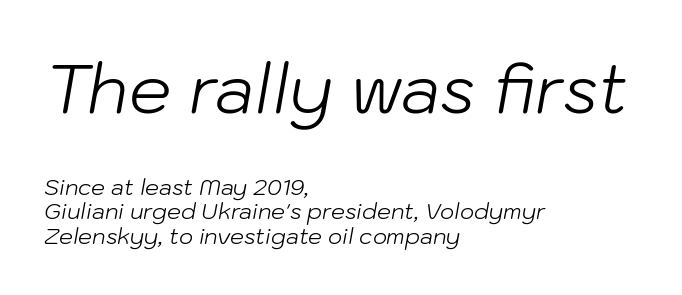
Q: Is the text bold? A: No.
Q: Is the text italic (slanted)? A: Yes, it leans right by about 10 degrees.
Q: Is the text underlined? A: No.
Q: How is the paragraph aligned? A: Left-aligned.
Q: Is the spacing between letters normal or unusually wide? A: Normal.
Q: Is the spacing between lines tight, normal or loose? A: Tight.
Q: Which block of text is set in a larger size, the first (top) or the second (bottom)? A: The first (top) one.
Q: Width (condensed, normal, or wide)? A: Normal.
Q: Stroke contrast? A: Low.
Q: x-height? A: Medium.
Q: Monospaced? A: No.
